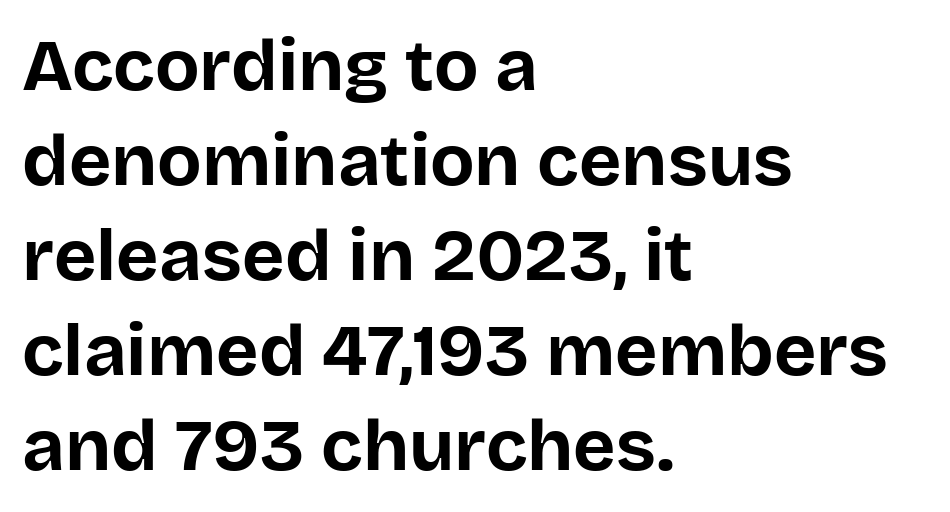
{"serif": "no", "italic": "no", "bold": "yes", "weight": "bold", "width": "normal", "stroke_contrast": "low", "x_height": "large", "monospaced": "no", "underline": "no", "align": "left", "line_spacing": "normal", "line_spacing_ratio": 1.3, "letter_spacing": "normal", "letter_spacing_em": 0.0, "glyph_px": 73}
